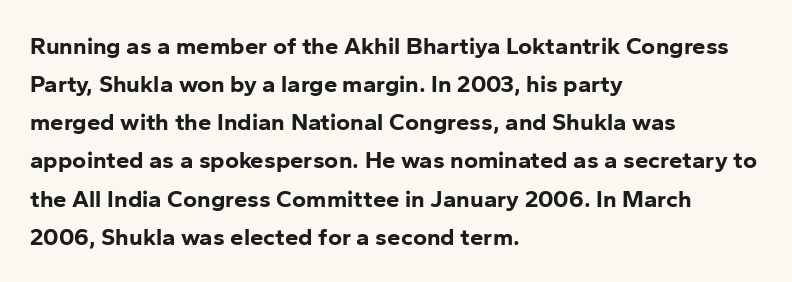
Q: Is the text bold? A: Yes.
Q: Is the text italic (slanted)? A: No, it is upright.
Q: Is the text underlined? A: No.
Q: How is the paragraph aligned? A: Left-aligned.
Q: Is the spacing between letters normal or unusually wide? A: Normal.
Q: Is the spacing between lines tight, normal or loose? A: Normal.
